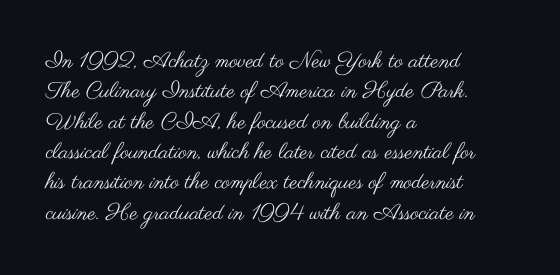
Q: Is the text bold? A: No.
Q: Is the text italic (slanted)? A: Yes.
Q: Is the text underlined? A: No.
Q: How is the paragraph aligned? A: Left-aligned.
Q: Is the spacing between letters normal or unusually wide? A: Normal.
Q: Is the spacing between lines tight, normal or loose? A: Normal.
